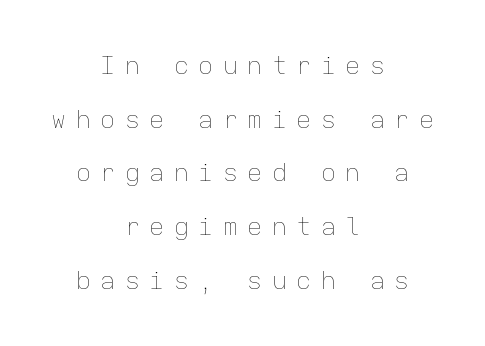
Spacing between characters has been opened up far beyond the box default. Compared with a typical body face, this is equally light or lighter still. Line spacing here is loose. Horizontally, the lines are justified to the midpoint only. The letters stand upright; this is a roman face. Each row of text sits above clean, open space.
